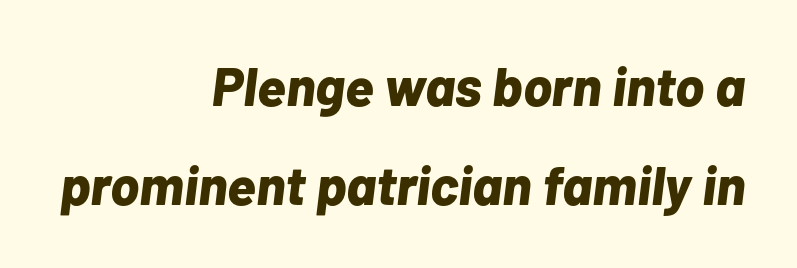
Q: Is the text bold? A: Yes.
Q: Is the text italic (slanted)? A: Yes, it leans right by about 7 degrees.
Q: Is the text underlined? A: No.
Q: How is the paragraph aligned? A: Right-aligned.
Q: Is the spacing between letters normal or unusually wide? A: Normal.
Q: Width (condensed, normal, or wide)? A: Normal.
Q: Stroke contrast? A: Low.
Q: x-height? A: Medium.
Q: Monospaced? A: No.
